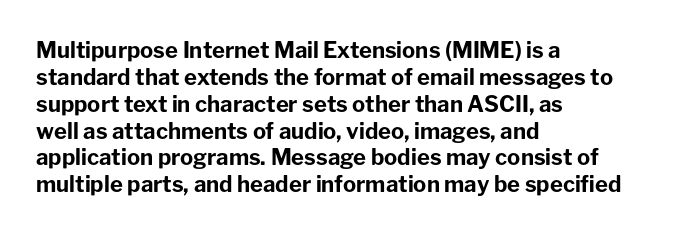
The image shows 22 px bold type, upright; set left-aligned, line spacing 1.22x, normal letter spacing, not underlined.
